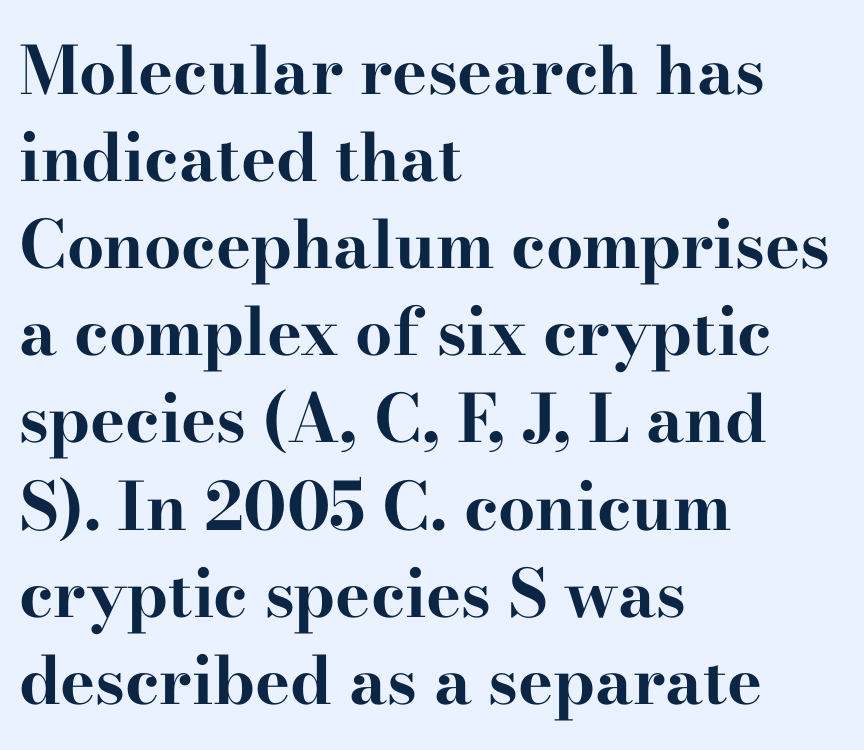
Q: Is the text bold? A: Yes.
Q: Is the text italic (slanted)? A: No, it is upright.
Q: Is the typeface a serif or a sans-serif typeface? A: Serif.
Q: Is the text underlined? A: No.
Q: How is the paragraph aligned? A: Left-aligned.
Q: Is the spacing between letters normal or unusually wide? A: Normal.
Q: Is the spacing between lines tight, normal or loose? A: Normal.
Q: Width (condensed, normal, or wide)? A: Wide.
Q: Stroke contrast? A: High.
Q: x-height? A: Small.
Q: Monospaced? A: No.
